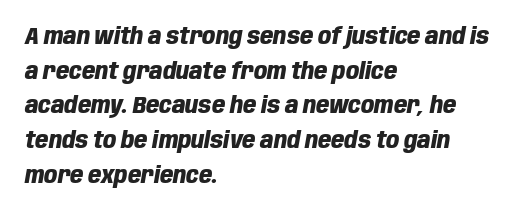
{"italic": "yes", "lean": "right", "slant_degrees": 10, "bold": "yes", "underline": "no", "align": "left", "line_spacing": "normal", "line_spacing_ratio": 1.51, "letter_spacing": "normal", "letter_spacing_em": 0.0, "glyph_px": 23}
